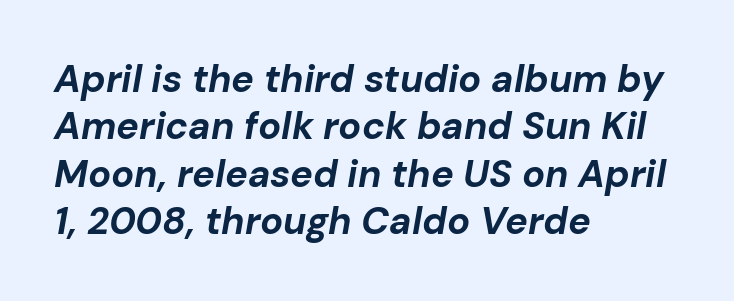
The image shows 38 px bold type, italic (leaning right); set left-aligned, normal line spacing (1.25x), normal letter spacing, not underlined; low stroke contrast and a medium x-height.
